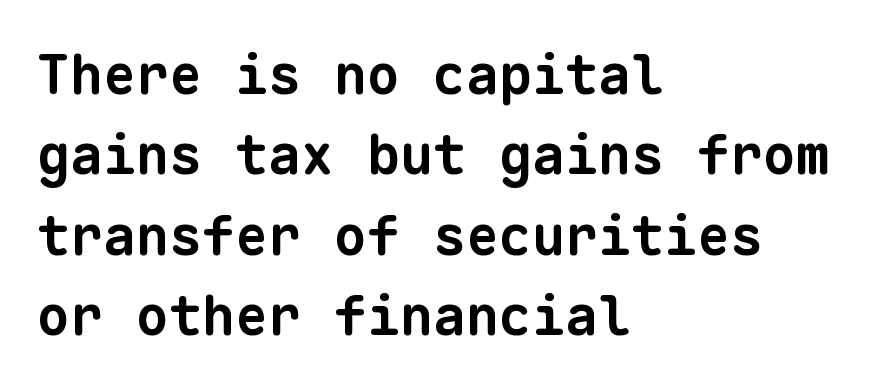
{"serif": "no", "bold": "yes", "weight": "bold", "width": "normal", "stroke_contrast": "low", "x_height": "medium", "monospaced": "yes", "underline": "no", "align": "left", "line_spacing": "normal", "line_spacing_ratio": 1.46, "letter_spacing": "normal", "letter_spacing_em": 0.0, "glyph_px": 55}
